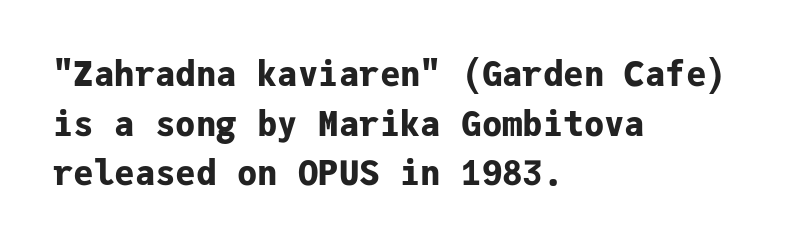
The image shows 34 px bold sans-serif type, upright, monospaced; set left-aligned, normal line spacing (1.46x), normal letter spacing, not underlined; low stroke contrast and a medium x-height.
